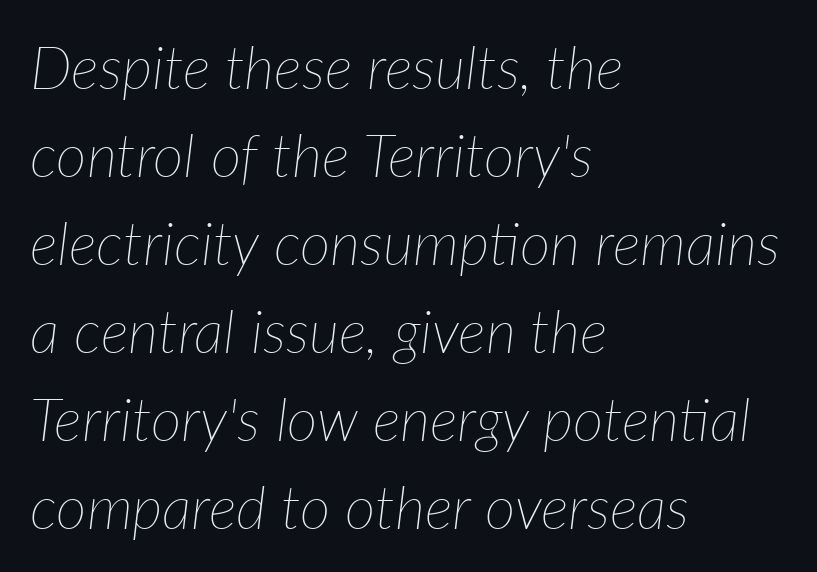
Q: Is the text bold? A: No.
Q: Is the text italic (slanted)? A: Yes, it leans right by about 7 degrees.
Q: Is the text underlined? A: No.
Q: How is the paragraph aligned? A: Left-aligned.
Q: Is the spacing between letters normal or unusually wide? A: Normal.
Q: Is the spacing between lines tight, normal or loose? A: Normal.
Q: Width (condensed, normal, or wide)? A: Normal.
Q: Stroke contrast? A: Low.
Q: x-height? A: Medium.
Q: Monospaced? A: No.
